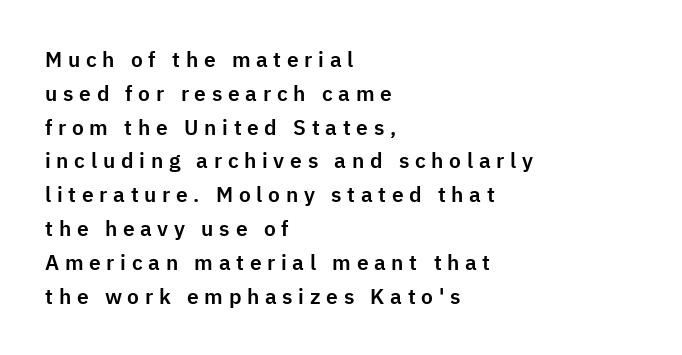
Each word looks stretched out because of the extra space between its letters. Regular leading. In terms of posture, this sample is upright. The lines in this sample share a left origin and differ only in where they stop.
